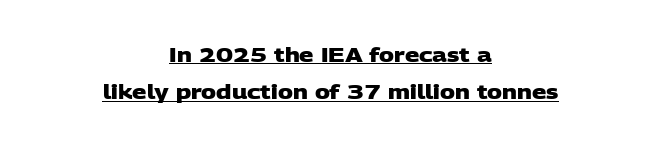
{"bold": "yes", "underline": "yes", "align": "center", "line_spacing_ratio": 1.87, "letter_spacing": "normal", "letter_spacing_em": 0.0, "glyph_px": 20}
